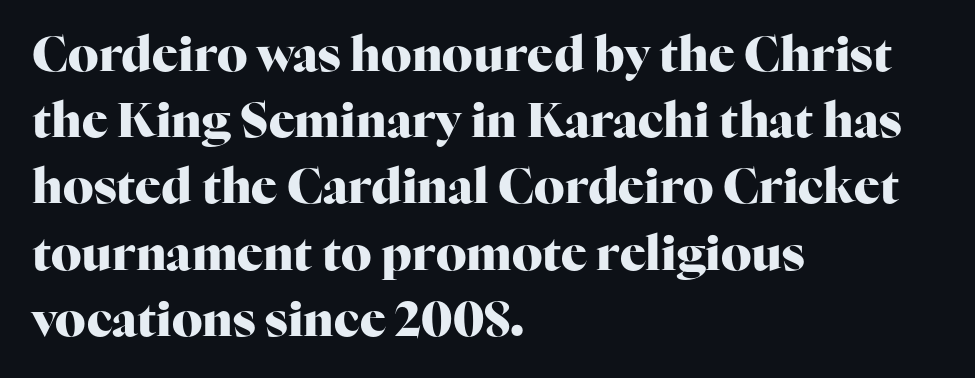
{"serif": "yes", "italic": "no", "bold": "yes", "weight": "heavy", "width": "normal", "stroke_contrast": "high", "x_height": "medium", "monospaced": "no", "underline": "no", "align": "left", "line_spacing": "normal", "line_spacing_ratio": 1.38, "letter_spacing": "normal", "letter_spacing_em": 0.0, "glyph_px": 48}
